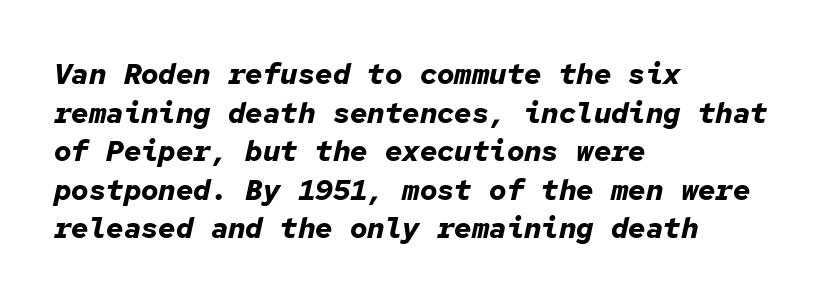
Q: Is the text bold? A: Yes.
Q: Is the text italic (slanted)? A: Yes, it leans right by about 12 degrees.
Q: Is the text underlined? A: No.
Q: How is the paragraph aligned? A: Left-aligned.
Q: Is the spacing between letters normal or unusually wide? A: Normal.
Q: Is the spacing between lines tight, normal or loose? A: Normal.
Q: Width (condensed, normal, or wide)? A: Normal.
Q: Stroke contrast? A: Low.
Q: x-height? A: Medium.
Q: Monospaced? A: Yes.
